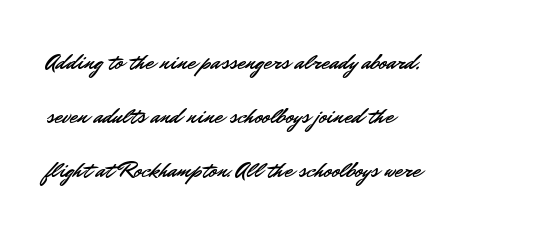
Q: Is the text italic (slanted)? A: Yes.
Q: Is the text underlined? A: No.
Q: How is the paragraph aligned? A: Left-aligned.
Q: Is the spacing between letters normal or unusually wide? A: Normal.
Q: Is the spacing between lines tight, normal or loose? A: Loose.
